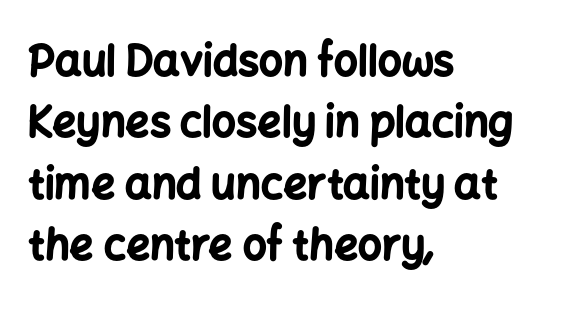
The image shows 42 px bold sans-serif type, upright; set left-aligned, normal line spacing (1.46x), normal letter spacing, not underlined; low stroke contrast and a medium x-height.
